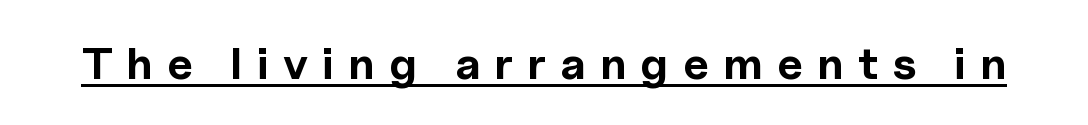
Q: Is the text bold? A: Yes.
Q: Is the text italic (slanted)? A: No, it is upright.
Q: Is the typeface a serif or a sans-serif typeface? A: Sans-serif.
Q: Is the text underlined? A: Yes.
Q: Is the spacing between letters normal or unusually wide? A: Unusually wide.
Q: Width (condensed, normal, or wide)? A: Normal.
Q: x-height? A: Medium.
Q: Monospaced? A: No.
